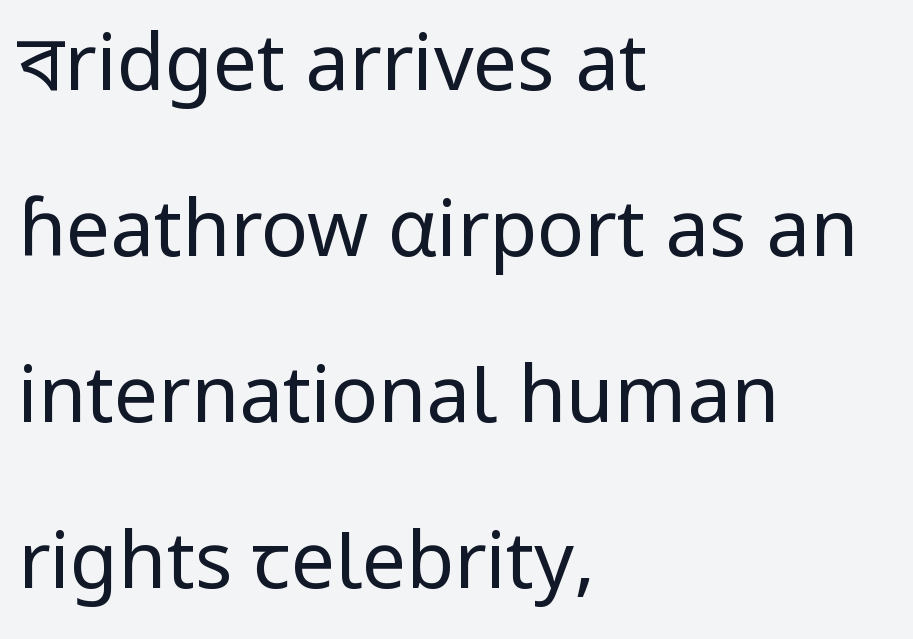
{"serif": "no", "italic": "no", "bold": "no", "weight": "regular", "width": "normal", "stroke_contrast": "low", "x_height": "medium", "monospaced": "no", "underline": "no", "align": "left", "line_spacing": "loose", "line_spacing_ratio": 2.13, "letter_spacing": "normal", "letter_spacing_em": 0.0, "glyph_px": 78}
